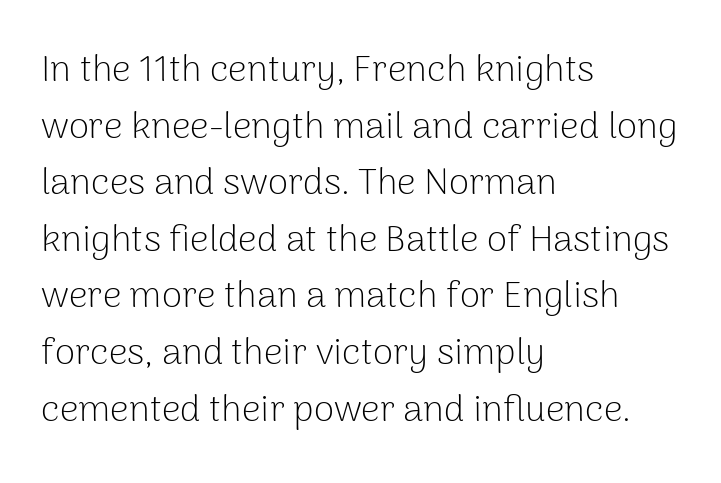
The words here are not underlined. All the whitespace from short lines collects on the right. Heaviness? Minimal to ordinary, like unemphasized prose. Interline gaps are of average width in this sample. Spacing between characters is what you'd get straight out of the box.
